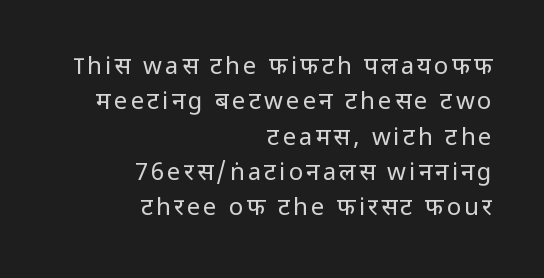
Q: Is the text bold? A: No.
Q: Is the text italic (slanted)? A: No, it is upright.
Q: Is the text underlined? A: No.
Q: How is the paragraph aligned? A: Right-aligned.
Q: Is the spacing between lines tight, normal or loose? A: Normal.
